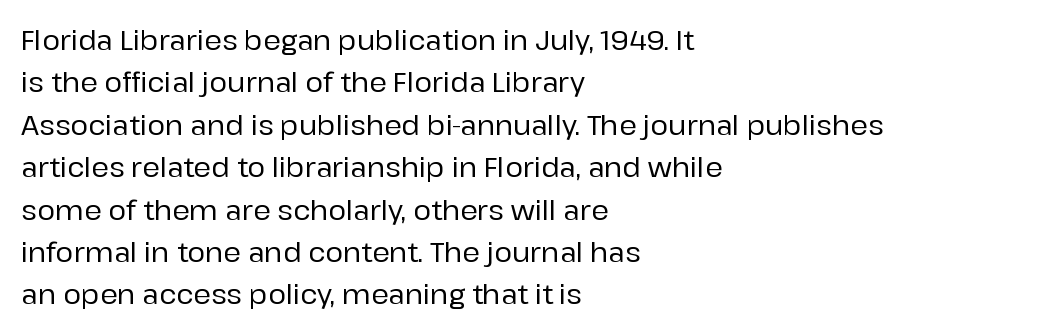
The image shows 27 px text type, upright; set left-aligned, normal line spacing (1.57x), normal letter spacing, not underlined.
